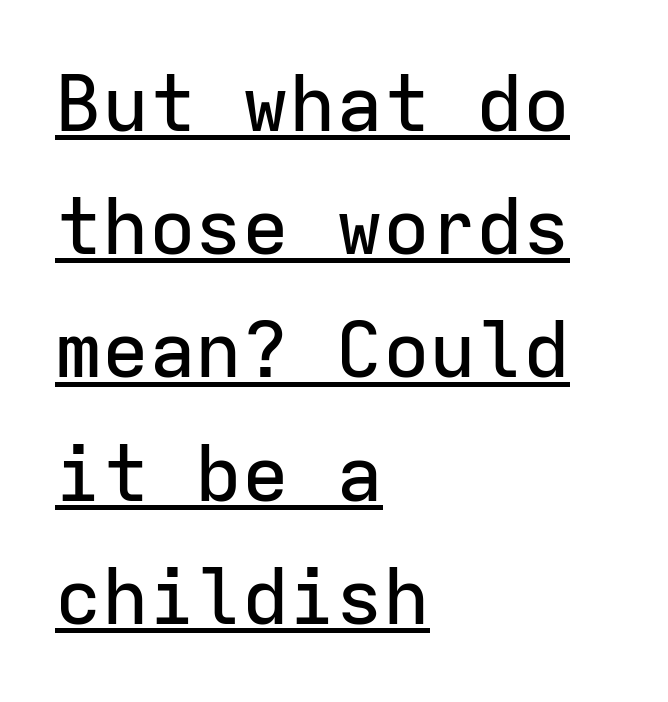
{"serif": "no", "italic": "no", "width": "normal", "stroke_contrast": "low", "x_height": "medium", "monospaced": "yes", "underline": "yes", "align": "left", "line_spacing": "normal", "line_spacing_ratio": 1.58, "letter_spacing": "normal", "letter_spacing_em": 0.0, "glyph_px": 78}
